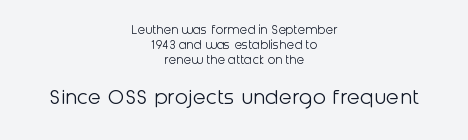
Compared with typical paragraphs, the rows here are closer together. Counters stay open thanks to moderate or lighter strokes. A typesetter would mark this as roman, not italic. Is the lower block the larger one? Yes — the lower block carries the bigger type.
